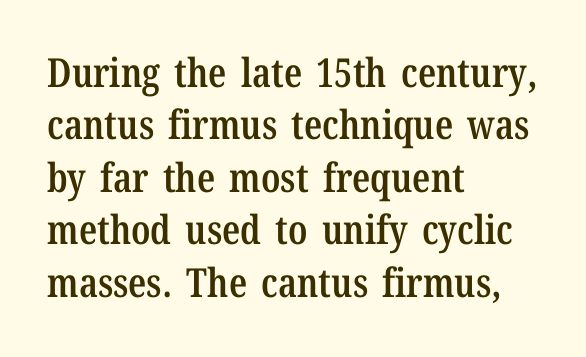
Q: Is the text bold? A: Semi-bold.
Q: Is the text italic (slanted)? A: No, it is upright.
Q: Is the typeface a serif or a sans-serif typeface? A: Serif.
Q: Is the text underlined? A: No.
Q: How is the paragraph aligned? A: Left-aligned.
Q: Is the spacing between letters normal or unusually wide? A: Normal.
Q: Is the spacing between lines tight, normal or loose? A: Normal.
Q: Width (condensed, normal, or wide)? A: Condensed.
Q: Stroke contrast? A: Low.
Q: x-height? A: Medium.
Q: Monospaced? A: No.
